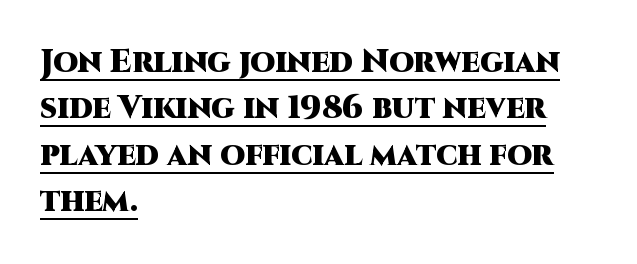
Q: Is the text bold? A: Yes.
Q: Is the text italic (slanted)? A: No, it is upright.
Q: Is the typeface a serif or a sans-serif typeface? A: Sans-serif.
Q: Is the text underlined? A: Yes.
Q: How is the paragraph aligned? A: Left-aligned.
Q: Is the spacing between letters normal or unusually wide? A: Normal.
Q: Is the spacing between lines tight, normal or loose? A: Normal.
Q: Width (condensed, normal, or wide)? A: Normal.
Q: Stroke contrast? A: High.
Q: x-height? A: Large.
Q: Monospaced? A: No.
